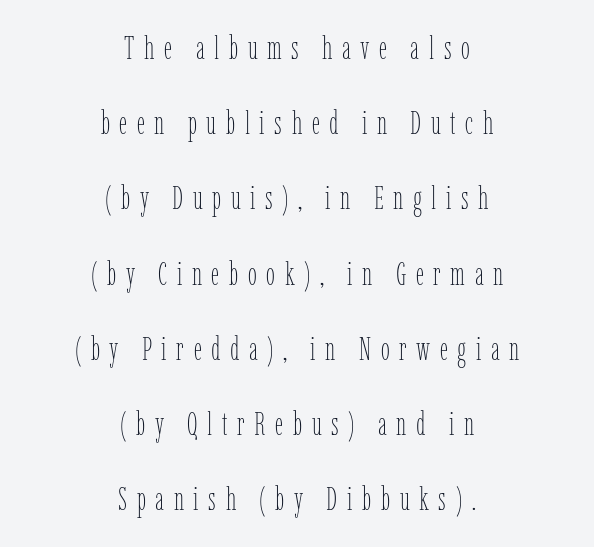
Leftover space on each line is divided equally before and after the words. The space directly below the letters is spotless. Looks like regular typesetting: each glyph gets only the width it needs. Look at the tracking — it's clearly loosened, letters drifting apart. This sample uses an upright cut, with every glyph sitting square on the baseline. The strokes carry an ordinary text weight at most.
